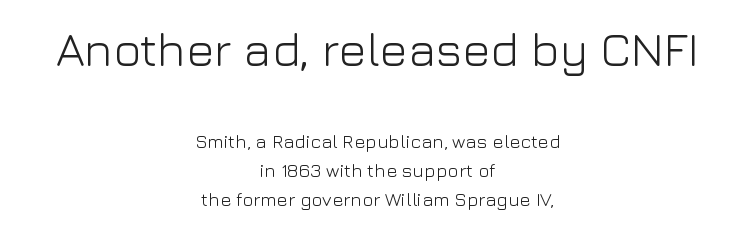
{"serif": "no", "italic": "no", "bold": "no", "weight": "light", "width": "normal", "stroke_contrast": "low", "x_height": "medium", "monospaced": "no", "underline": "no", "align": "center", "line_spacing": "normal", "line_spacing_ratio": 1.52, "letter_spacing": "normal", "letter_spacing_em": 0.0, "larger_block": "first", "size_ratio": 2.47, "glyph_px": 47}
